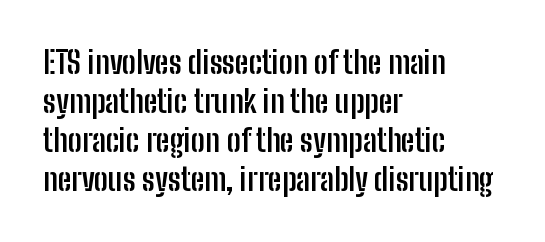
Short and long lines alike share a common starting point at left. Words float on clear page, feet unadorned. The font's upright variant was chosen for this text. What weight is shown? A full bold with thick strokes.
